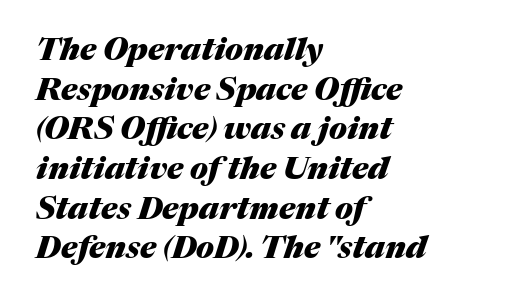
The image shows 31 px heavy type, italic (leaning right); set left-aligned, normal line spacing (1.28x), normal letter spacing, not underlined; medium stroke contrast and a medium x-height.
